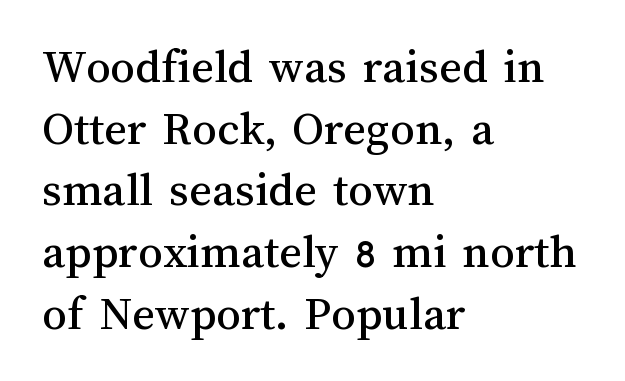
These lines keep a tight, regular rhythm from letter to letter. This sample is left-justified, so line endings fall wherever the words run out. It's the straight-up-and-down kind of type. Honestly, the row spacing looks completely unremarkable. You could not count columns in this text — the font is proportionally spaced. Has an underline been added? It has not.
